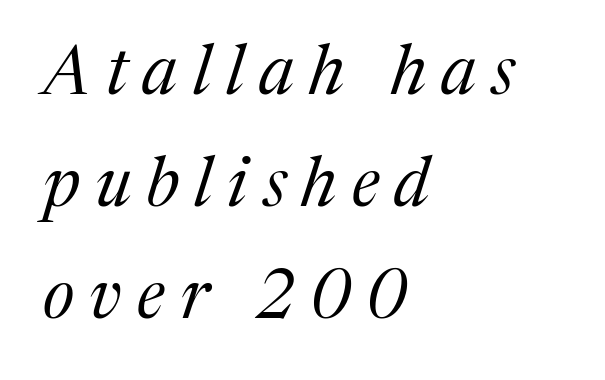
The image shows 69 px regular-weight serif type, italic (leaning right); set left-aligned, normal line spacing (1.62x), unusually wide letter spacing (+0.22 em), not underlined; medium stroke contrast and a medium x-height.
